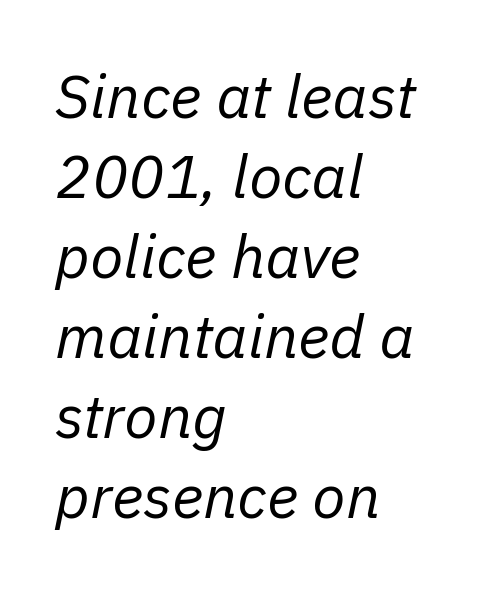
The image shows 61 px regular-weight type, italic (leaning right); set left-aligned, normal line spacing (1.31x), normal letter spacing, not underlined; low stroke contrast and a medium x-height.
